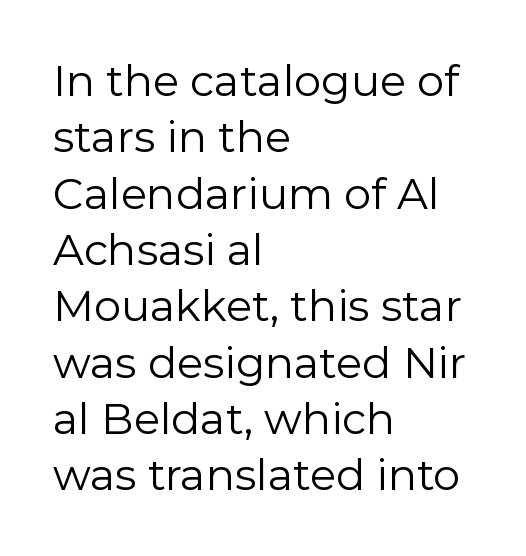
{"serif": "no", "italic": "no", "bold": "no", "weight": "regular", "width": "normal", "stroke_contrast": "low", "x_height": "medium", "monospaced": "no", "underline": "no", "align": "left", "line_spacing": "normal", "line_spacing_ratio": 1.31, "letter_spacing": "normal", "letter_spacing_em": 0.0, "glyph_px": 43}
